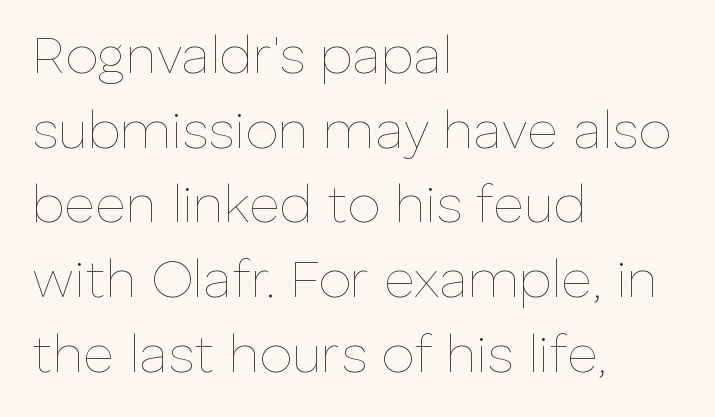
The image shows 53 px thin type, upright; set left-aligned, normal line spacing (1.41x), normal letter spacing, not underlined; low stroke contrast and a medium x-height.
